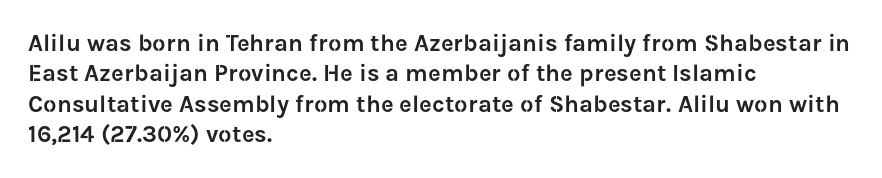
{"italic": "no", "underline": "no", "align": "left", "line_spacing": "normal", "line_spacing_ratio": 1.27, "letter_spacing": "normal", "letter_spacing_em": 0.0, "glyph_px": 24}
